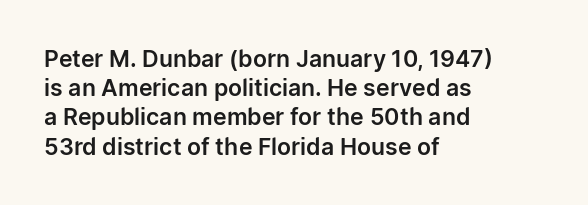
Interline gaps are of average width in this sample. Short note: letters normally spaced. Posture: vertical. The strip under each line holds only bare page. Which margin do the lines hug? The left one — the right edge is uneven.
